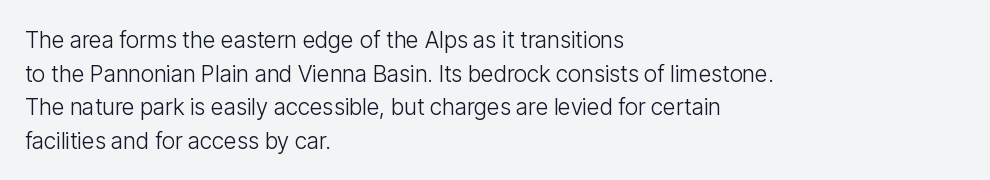
{"italic": "no", "bold": "no", "underline": "no", "align": "left", "line_spacing": "normal", "line_spacing_ratio": 1.46, "letter_spacing": "normal", "letter_spacing_em": 0.0, "glyph_px": 23}
